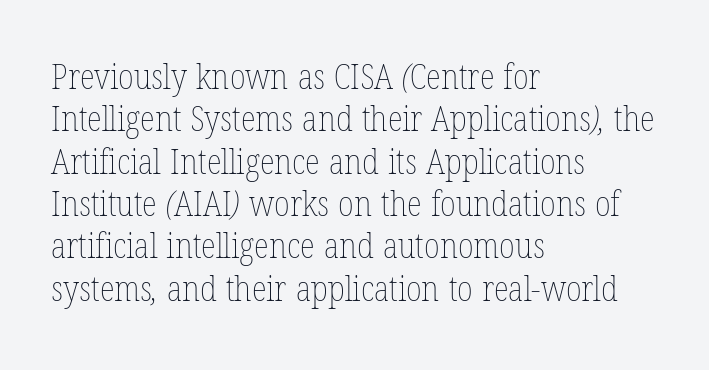
{"bold": "no", "weight": "thin", "width": "condensed", "stroke_contrast": "low", "x_height": "medium", "monospaced": "no", "underline": "no", "align": "left", "line_spacing_ratio": 1.21, "letter_spacing": "normal", "letter_spacing_em": 0.0, "glyph_px": 35}
